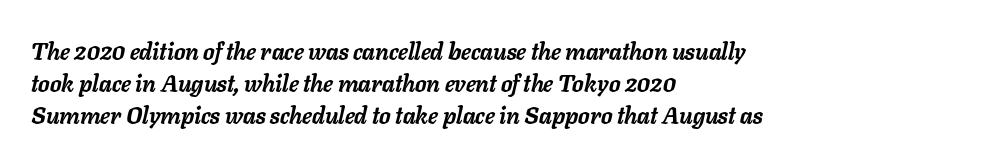
Q: Is the text bold? A: Yes.
Q: Is the text italic (slanted)? A: Yes, it leans right by about 11 degrees.
Q: Is the text underlined? A: No.
Q: How is the paragraph aligned? A: Left-aligned.
Q: Is the spacing between letters normal or unusually wide? A: Normal.
Q: Is the spacing between lines tight, normal or loose? A: Normal.
